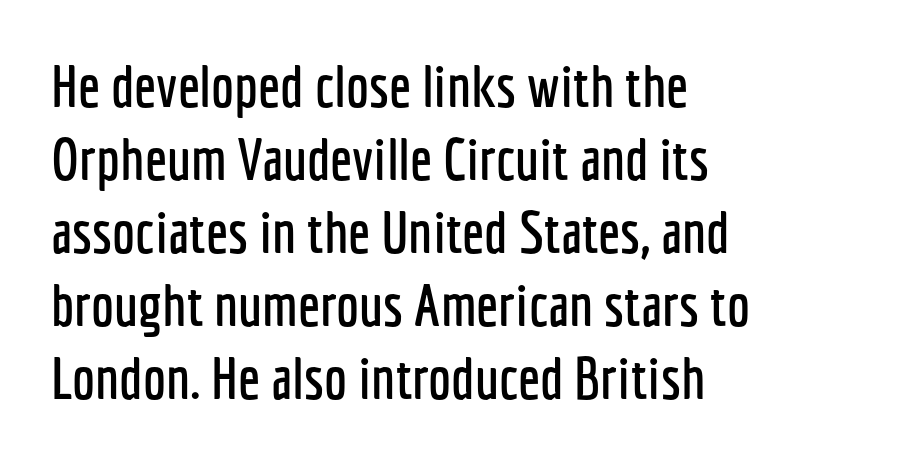
The image shows 58 px condensed sans-serif type, upright; set left-aligned, normal line spacing (1.26x), normal letter spacing, not underlined; low stroke contrast and a medium x-height.
